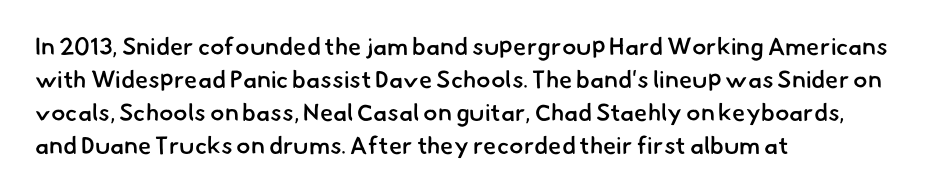
{"bold": "semi", "underline": "no", "align": "left", "line_spacing": "normal", "line_spacing_ratio": 1.37, "letter_spacing": "normal", "letter_spacing_em": 0.0, "glyph_px": 24}
